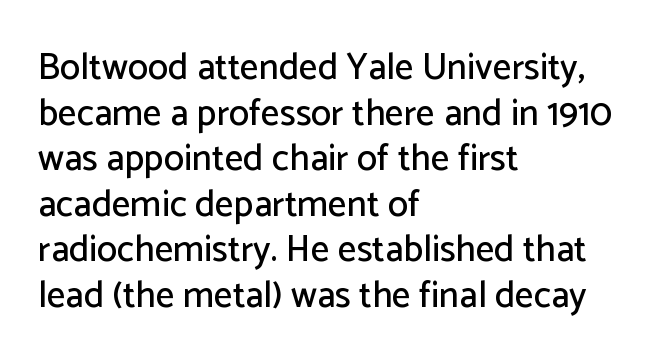
{"serif": "no", "italic": "no", "width": "normal", "stroke_contrast": "low", "x_height": "medium", "monospaced": "no", "underline": "no", "align": "left", "line_spacing_ratio": 1.23, "letter_spacing": "normal", "letter_spacing_em": 0.0, "glyph_px": 37}
